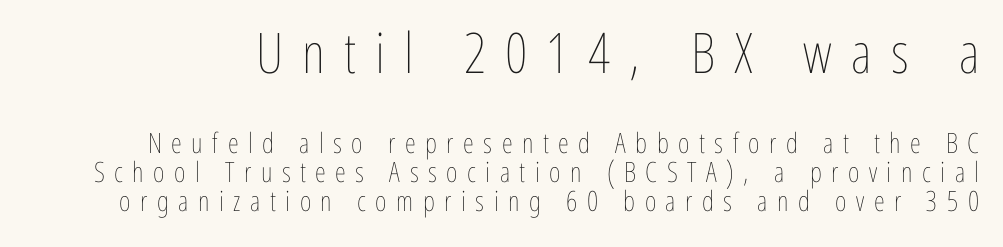
Weight: regular or lighter. Looks like regular typesetting: each glyph gets only the width it needs. Each word looks stretched out because of the extra space between its letters. Top chunk: large. Bottom chunk: small. Quick note: interline space is minimal. The specimen omits any rule beneath the text block's lines.
